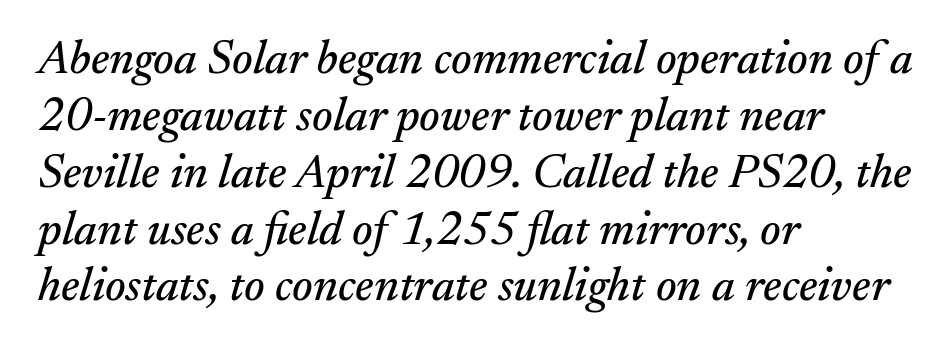
Teacher's note: observe the even left margin — that is flush-left alignment. The space beneath each line is pristine and unruled. Italic: yes, the glyphs are oblique. This is serif lettering, the kind often seen in printed books. Nothing unusual about the tracking: characters are spaced as the font intends. Spacing verdict: proportional, widths tailored to each character.
